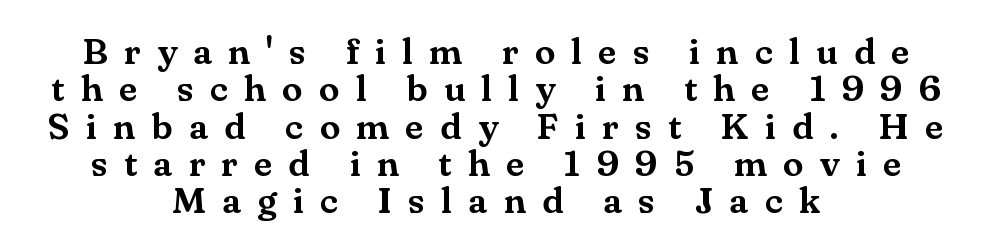
The image shows 37 px serif type, upright; set centered, tight line spacing (1.01x), unusually wide letter spacing (+0.44 em), not underlined; medium stroke contrast and a small x-height.
